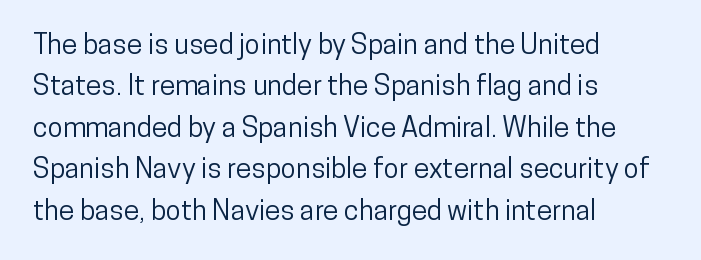
The image shows 28 px condensed sans-serif type, upright; set left-aligned, normal line spacing (1.48x), normal letter spacing, not underlined; low stroke contrast and a medium x-height.
